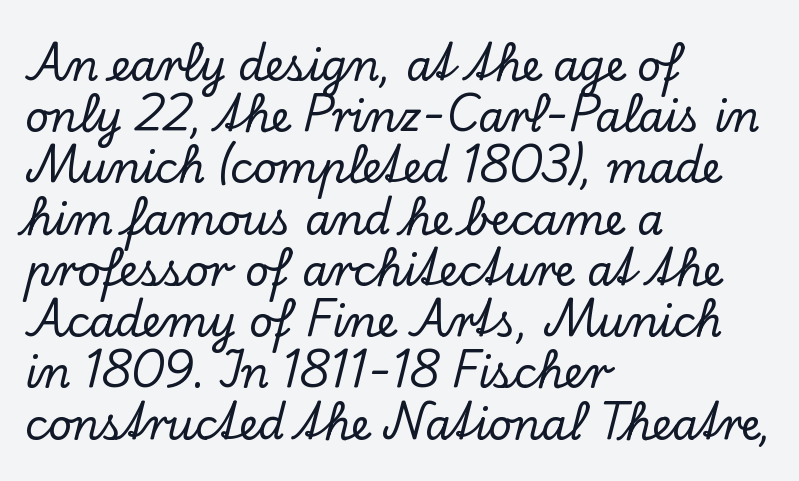
The gap between lines stays unmarked. Observe the serifs anchoring each vertical stroke in this sample. A classic flush-left, rag-right setting is used for this passage. A typesetter would call this zero additional tracking. These lines are rendered in a variable-pitch font.
